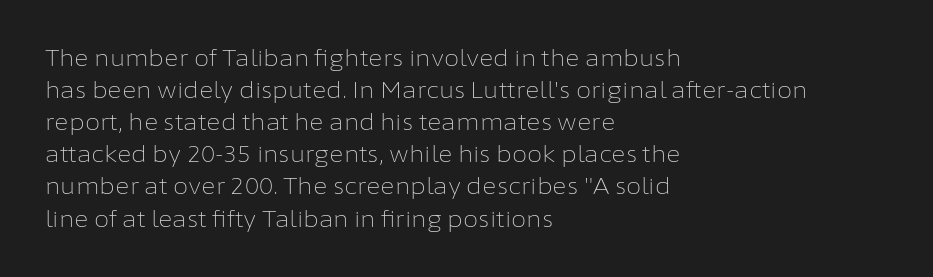
Weight: in the light-to-regular range. These lines keep a tight, regular rhythm from letter to letter. Any mark beneath the type? The region is blank. Left-aligned paragraph, ragged on the right. If you drew a line through each stem, it would be perfectly vertical. Honestly, the row spacing looks completely unremarkable.
